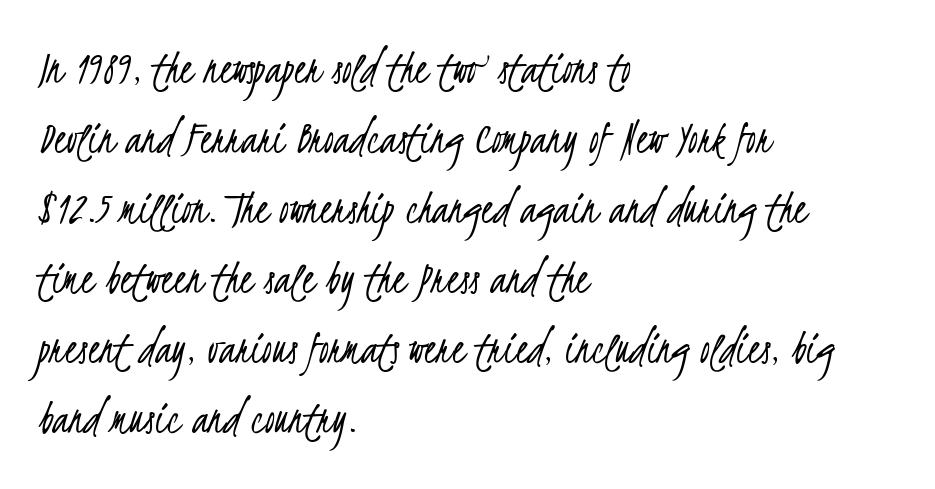
Q: Is the text bold? A: No.
Q: Is the typeface a serif or a sans-serif typeface? A: Sans-serif.
Q: Is the text underlined? A: No.
Q: How is the paragraph aligned? A: Left-aligned.
Q: Is the spacing between letters normal or unusually wide? A: Normal.
Q: Is the spacing between lines tight, normal or loose? A: Normal.
Q: Width (condensed, normal, or wide)? A: Condensed.
Q: Stroke contrast? A: Low.
Q: x-height? A: Small.
Q: Monospaced? A: No.
